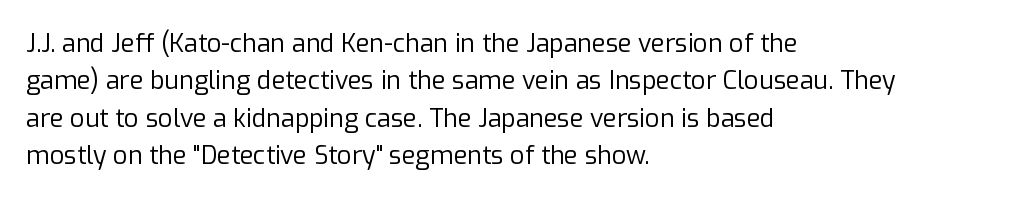
In CSS terms this would be text-align: left. Descenders are the only things crossing below the line. One glance says typical: line gaps are just what's usual. This is the regular roman posture of the typeface.
